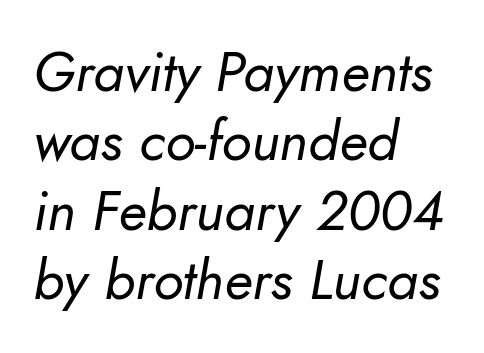
The image shows 56 px regular-weight type, italic (leaning right); set left-aligned, line spacing 1.24x, normal letter spacing, not underlined; low stroke contrast and a small x-height.
